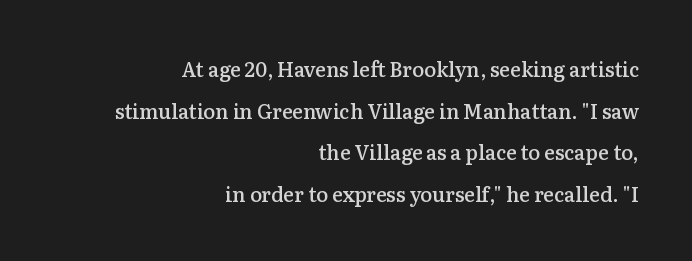
Q: Is the text bold? A: Semi-bold.
Q: Is the text italic (slanted)? A: No, it is upright.
Q: Is the text underlined? A: No.
Q: How is the paragraph aligned? A: Right-aligned.
Q: Is the spacing between letters normal or unusually wide? A: Normal.
Q: Is the spacing between lines tight, normal or loose? A: Loose.
